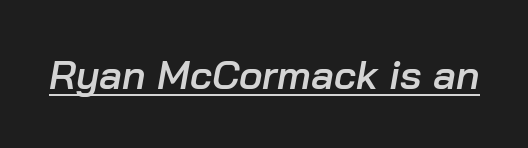
Q: Is the text bold? A: Semi-bold.
Q: Is the text italic (slanted)? A: Yes, it leans right by about 10 degrees.
Q: Is the text underlined? A: Yes.
Q: Is the spacing between letters normal or unusually wide? A: Normal.
Q: Width (condensed, normal, or wide)? A: Normal.
Q: Stroke contrast? A: Low.
Q: x-height? A: Medium.
Q: Monospaced? A: No.
